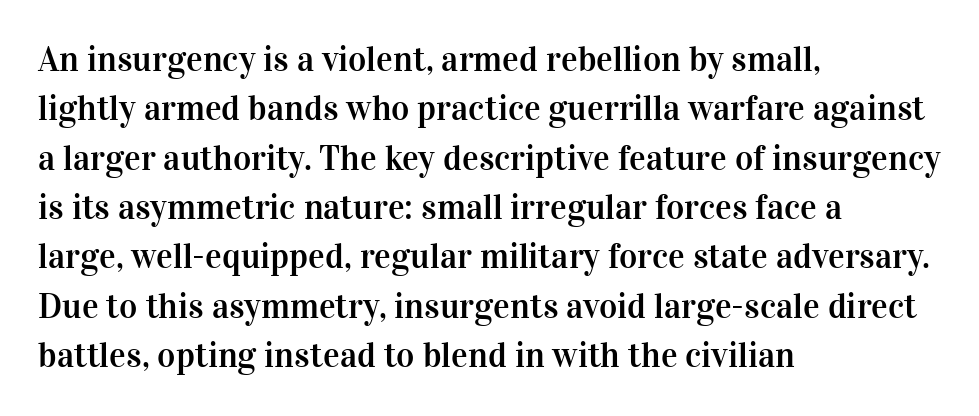
Each new line begins a customary step beneath the previous one. Varying glyph widths throughout — classic text-font behaviour. Look at the bottom of the vertical strokes: they flare into serifs here. Any mark beneath the type? The region is blank.
